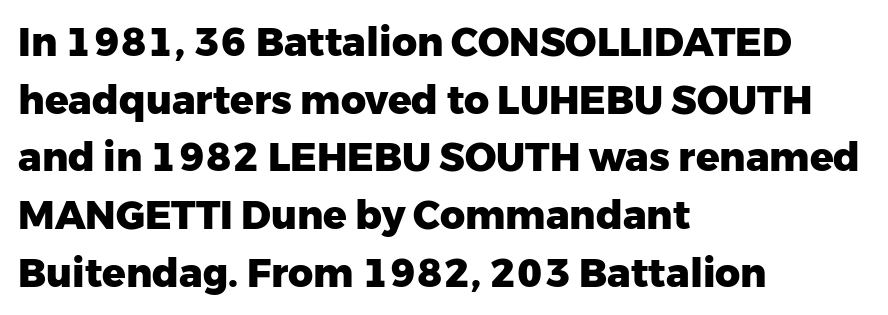
Q: Is the text bold? A: Yes.
Q: Is the text italic (slanted)? A: No, it is upright.
Q: Is the typeface a serif or a sans-serif typeface? A: Sans-serif.
Q: Is the text underlined? A: No.
Q: How is the paragraph aligned? A: Left-aligned.
Q: Is the spacing between letters normal or unusually wide? A: Normal.
Q: Is the spacing between lines tight, normal or loose? A: Normal.
Q: Width (condensed, normal, or wide)? A: Normal.
Q: Stroke contrast? A: Low.
Q: x-height? A: Medium.
Q: Monospaced? A: No.
